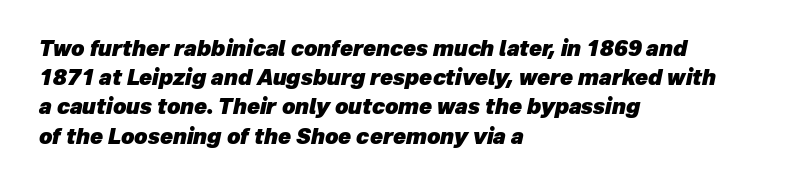
Q: Is the text bold? A: Yes.
Q: Is the text italic (slanted)? A: Yes, it leans right by about 12 degrees.
Q: Is the text underlined? A: No.
Q: How is the paragraph aligned? A: Left-aligned.
Q: Is the spacing between letters normal or unusually wide? A: Normal.
Q: Is the spacing between lines tight, normal or loose? A: Normal.
